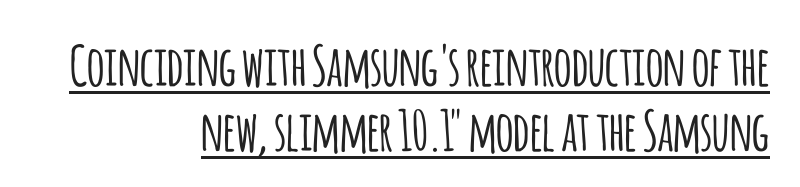
The image shows 55 px condensed sans-serif type, upright; set right-aligned, line spacing 1.18x, normal letter spacing, underlined; low stroke contrast and a large x-height.
